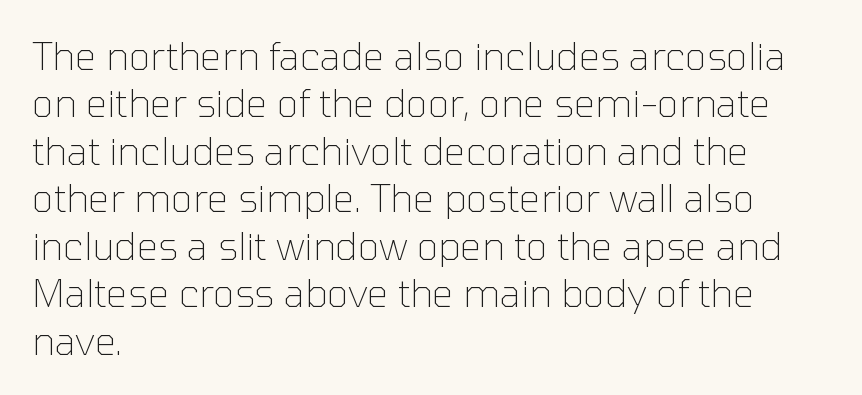
Q: Is the text bold? A: No.
Q: Is the text italic (slanted)? A: No, it is upright.
Q: Is the typeface a serif or a sans-serif typeface? A: Sans-serif.
Q: Is the text underlined? A: No.
Q: How is the paragraph aligned? A: Left-aligned.
Q: Is the spacing between letters normal or unusually wide? A: Normal.
Q: Is the spacing between lines tight, normal or loose? A: Normal.
Q: Width (condensed, normal, or wide)? A: Normal.
Q: Stroke contrast? A: Low.
Q: x-height? A: Medium.
Q: Monospaced? A: No.
